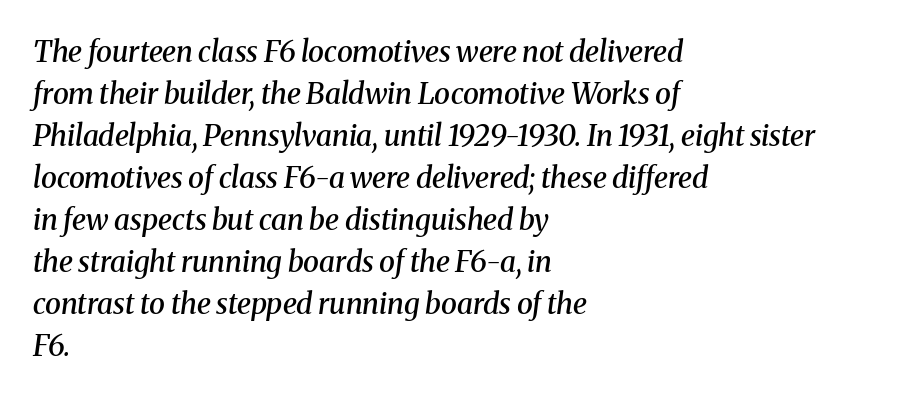
{"serif": "yes", "italic": "yes", "lean": "right", "slant_degrees": 8, "bold": "semi", "weight": "semibold", "width": "normal", "stroke_contrast": "medium", "x_height": "medium", "monospaced": "no", "underline": "no", "align": "left", "line_spacing": "normal", "line_spacing_ratio": 1.45, "letter_spacing": "normal", "letter_spacing_em": 0.0, "glyph_px": 29}
